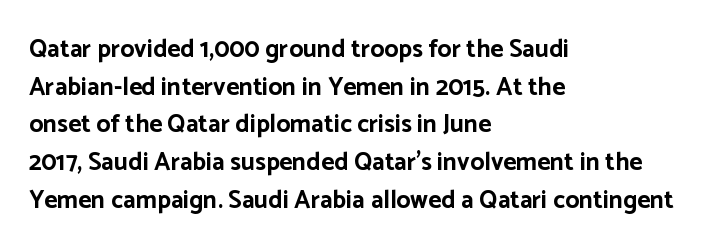
The image shows 25 px bold type, upright; set left-aligned, normal line spacing (1.51x), normal letter spacing, not underlined.
